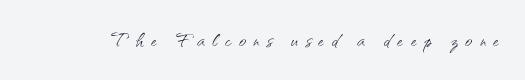
The image shows 25 px text type; set unusually wide letter spacing (+0.3 em), not underlined.
